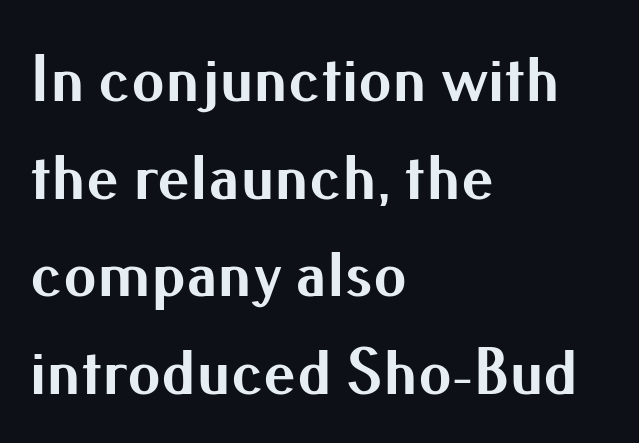
{"serif": "no", "italic": "no", "bold": "yes", "weight": "bold", "width": "normal", "stroke_contrast": "medium", "x_height": "small", "monospaced": "no", "underline": "no", "align": "left", "line_spacing": "normal", "line_spacing_ratio": 1.48, "letter_spacing": "normal", "letter_spacing_em": 0.0, "glyph_px": 66}
